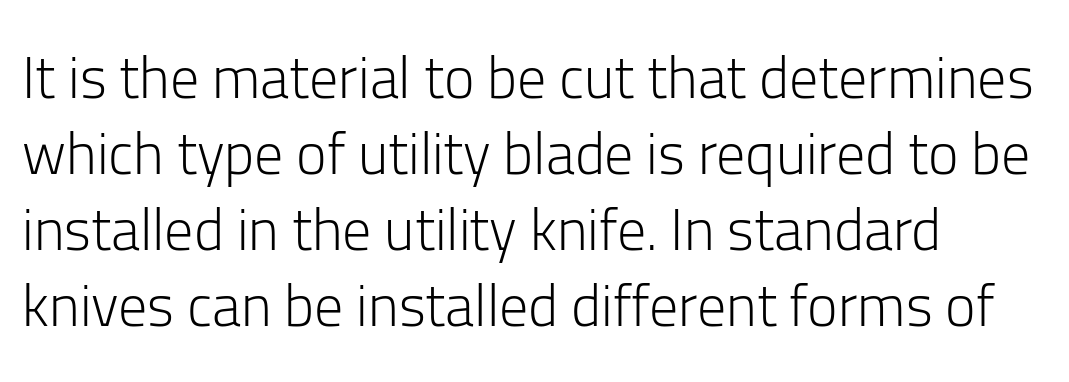
These lines are rendered in a variable-pitch font. The tracking reads as untouched default to a designer's eye. The gap between lines stays unmarked. Check where the strokes stop: nothing finishes them off — pure sans. Interline gaps are of average width in this sample.
